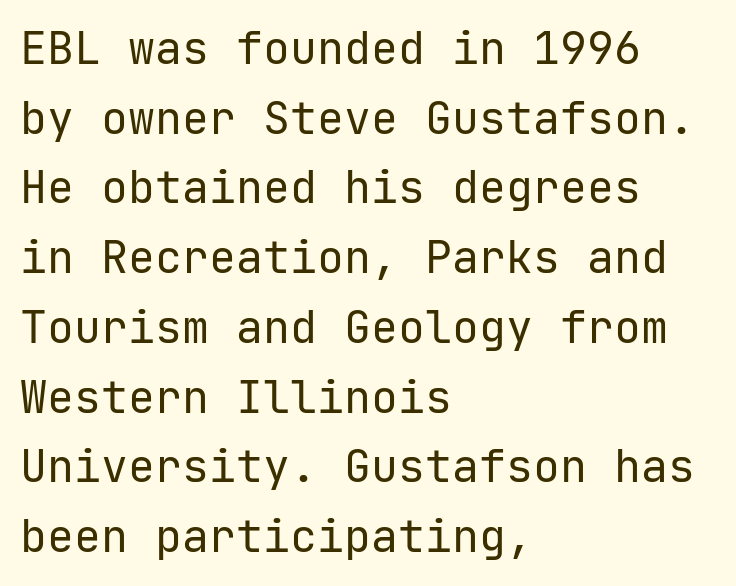
The image shows 45 px regular-weight sans-serif type, upright, monospaced; set left-aligned, normal line spacing (1.55x), normal letter spacing, not underlined; low stroke contrast and a medium x-height.
